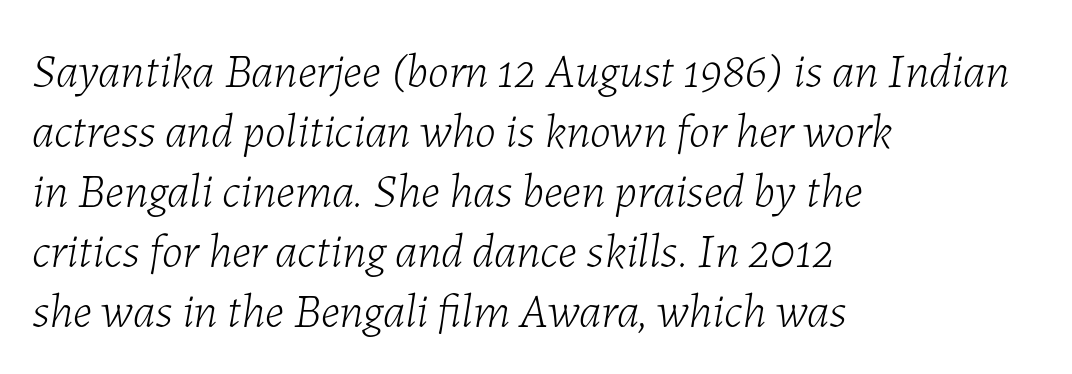
Q: Is the text bold? A: No.
Q: Is the text italic (slanted)? A: Yes, it leans right by about 7 degrees.
Q: Is the text underlined? A: No.
Q: How is the paragraph aligned? A: Left-aligned.
Q: Is the spacing between letters normal or unusually wide? A: Normal.
Q: Is the spacing between lines tight, normal or loose? A: Normal.
Q: Width (condensed, normal, or wide)? A: Normal.
Q: Stroke contrast? A: Low.
Q: x-height? A: Medium.
Q: Monospaced? A: No.
